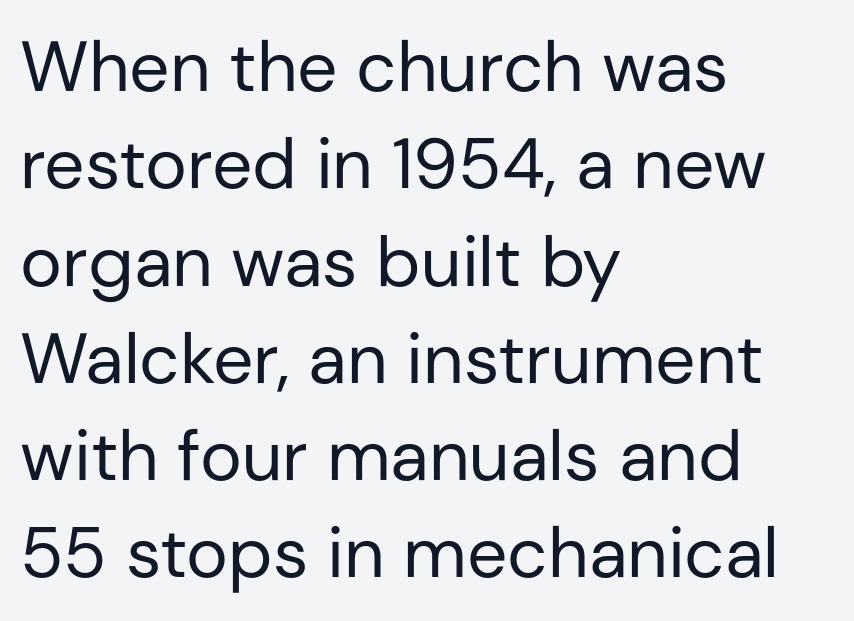
Q: Is the text bold? A: No.
Q: Is the text italic (slanted)? A: No, it is upright.
Q: Is the typeface a serif or a sans-serif typeface? A: Sans-serif.
Q: Is the text underlined? A: No.
Q: How is the paragraph aligned? A: Left-aligned.
Q: Is the spacing between letters normal or unusually wide? A: Normal.
Q: Is the spacing between lines tight, normal or loose? A: Normal.
Q: Width (condensed, normal, or wide)? A: Normal.
Q: Stroke contrast? A: Low.
Q: x-height? A: Medium.
Q: Monospaced? A: No.
